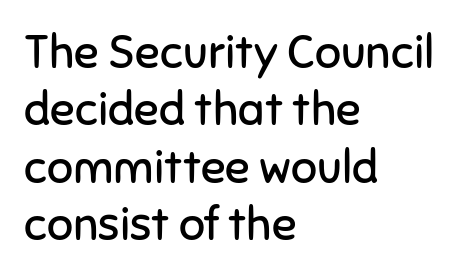
The image shows 46 px regular-weight sans-serif type, upright; set left-aligned, normal line spacing (1.25x), normal letter spacing, not underlined; low stroke contrast and a medium x-height.
